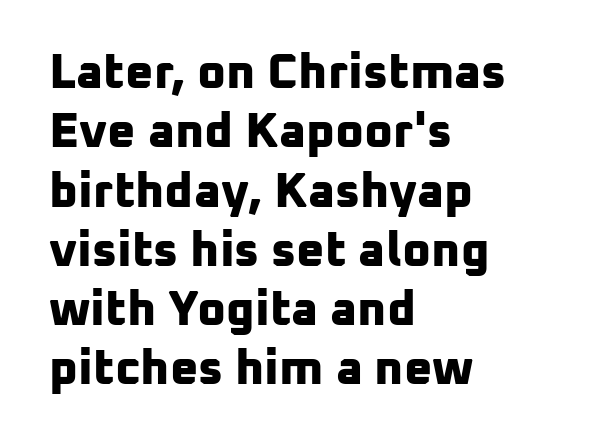
The gaps between neighbouring characters are ordinary and unremarkable. The space directly below the letters is spotless. How heavy is the stroke? Heavy — this is a bold. The lines in this sample share a left origin and differ only in where they stop. Varying glyph widths throughout — classic text-font behaviour.
